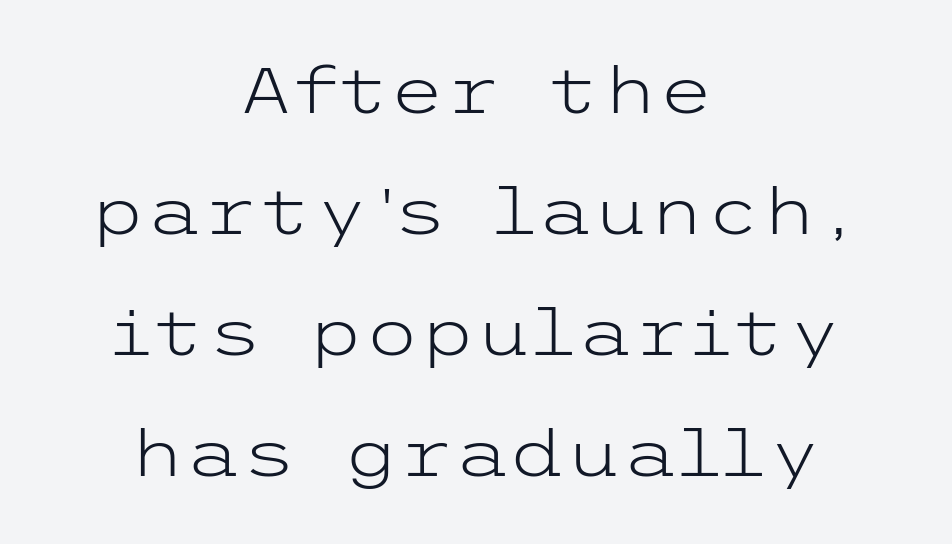
The image shows 64 px light, wide sans-serif type, upright; set centered, line spacing 1.89x, normal letter spacing, not underlined; low stroke contrast and a medium x-height.
